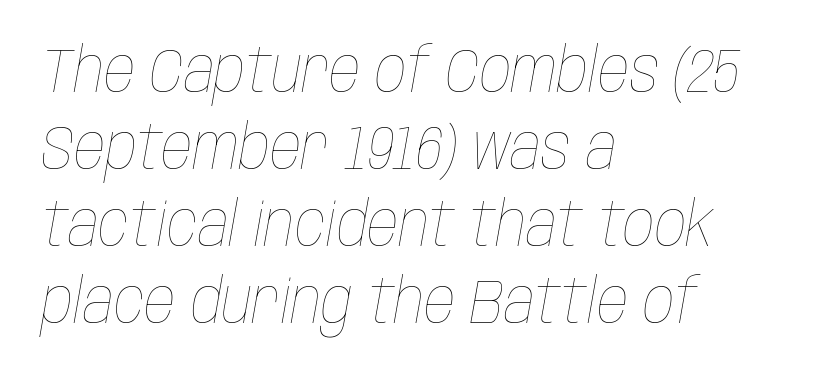
The image shows 62 px thin, condensed type, italic (leaning right); set left-aligned, line spacing 1.24x, normal letter spacing, not underlined; low stroke contrast and a large x-height.
